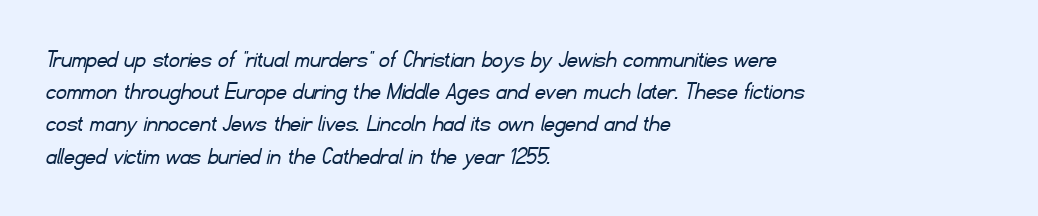
{"bold": "no", "underline": "no", "align": "left", "line_spacing_ratio": 1.24, "letter_spacing": "normal", "letter_spacing_em": 0.0, "glyph_px": 26}
